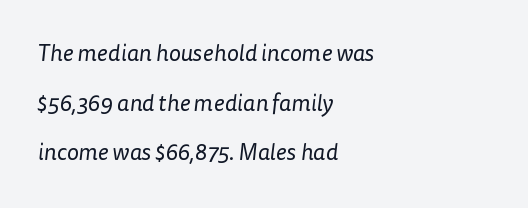
The image shows 23 px text type; set left-aligned, loose line spacing (2.16x), normal letter spacing, not underlined.
